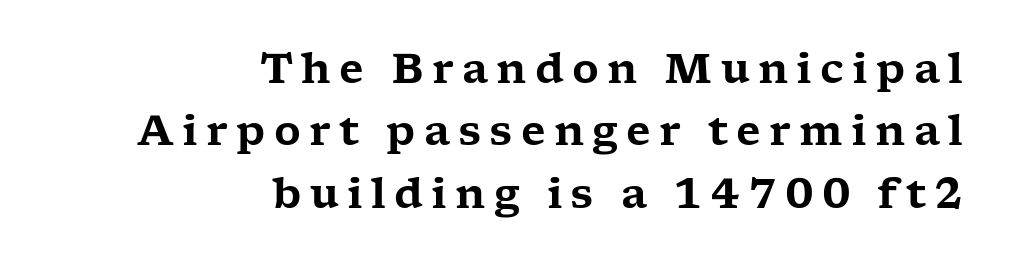
The image shows 41 px wide serif type, upright; set right-aligned, normal line spacing (1.52x), unusually wide letter spacing (+0.2 em), not underlined; low stroke contrast and a medium x-height.
